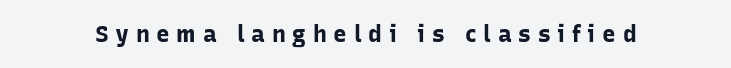
Lines of text with bare space underneath. The type sits square on the baseline with zero lean. The passage shown has open, widely tracked lettering throughout. Bold? Absolutely — the strokes are thick and heavy.
